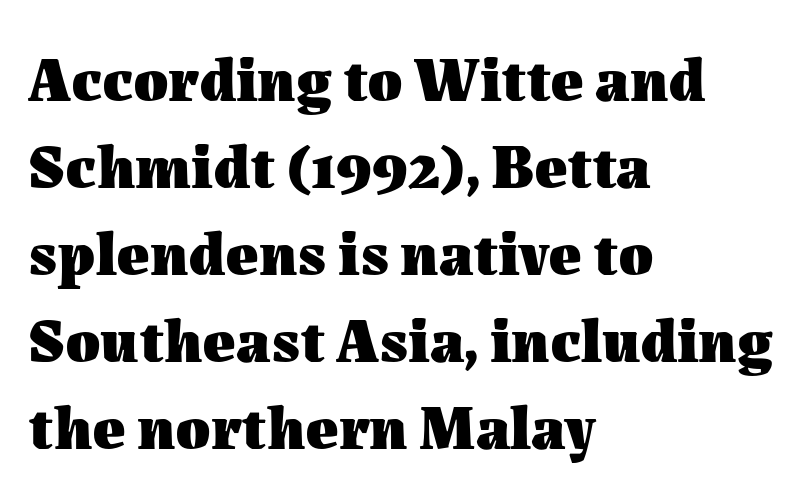
The image shows 63 px heavy type, upright; set left-aligned, normal line spacing (1.38x), normal letter spacing, not underlined; medium stroke contrast and a medium x-height.
